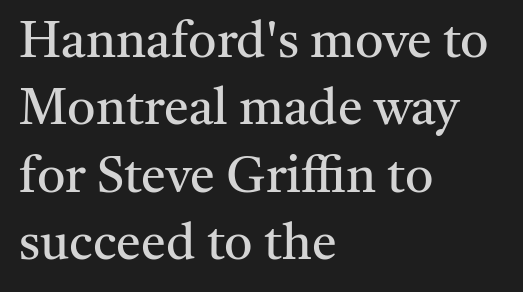
The image shows 50 px regular-weight serif type, upright; set left-aligned, normal line spacing (1.35x), normal letter spacing, not underlined; medium stroke contrast and a medium x-height.
